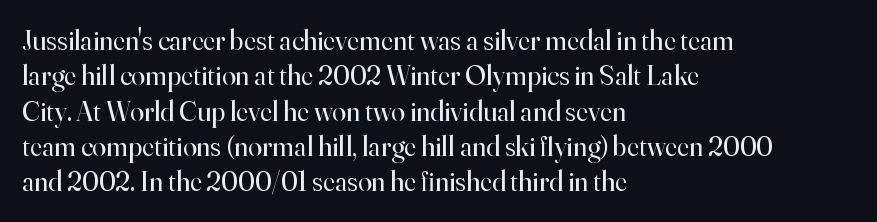
{"serif": "yes", "italic": "no", "bold": "no", "weight": "regular", "width": "normal", "stroke_contrast": "high", "x_height": "small", "monospaced": "no", "underline": "no", "align": "left", "line_spacing": "normal", "line_spacing_ratio": 1.26, "letter_spacing": "normal", "letter_spacing_em": 0.0, "glyph_px": 28}
